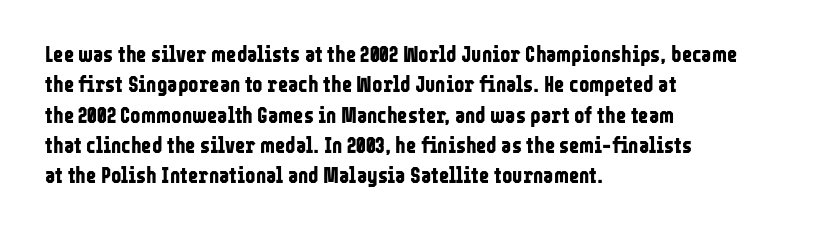
{"italic": "no", "bold": "yes", "underline": "no", "align": "left", "line_spacing": "normal", "line_spacing_ratio": 1.38, "letter_spacing": "normal", "letter_spacing_em": 0.0, "glyph_px": 22}
